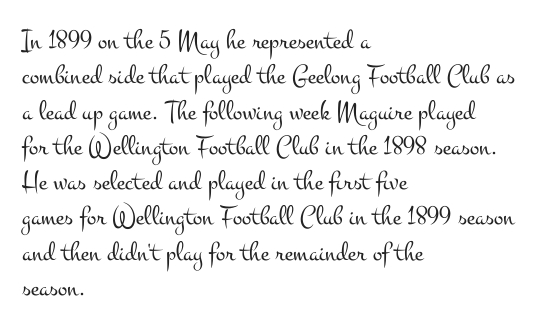
Q: Is the text bold? A: No.
Q: Is the text italic (slanted)? A: Yes.
Q: Is the text underlined? A: No.
Q: How is the paragraph aligned? A: Left-aligned.
Q: Is the spacing between letters normal or unusually wide? A: Normal.
Q: Is the spacing between lines tight, normal or loose? A: Normal.
Q: Width (condensed, normal, or wide)? A: Wide.
Q: Stroke contrast? A: Medium.
Q: x-height? A: Small.
Q: Monospaced? A: No.
